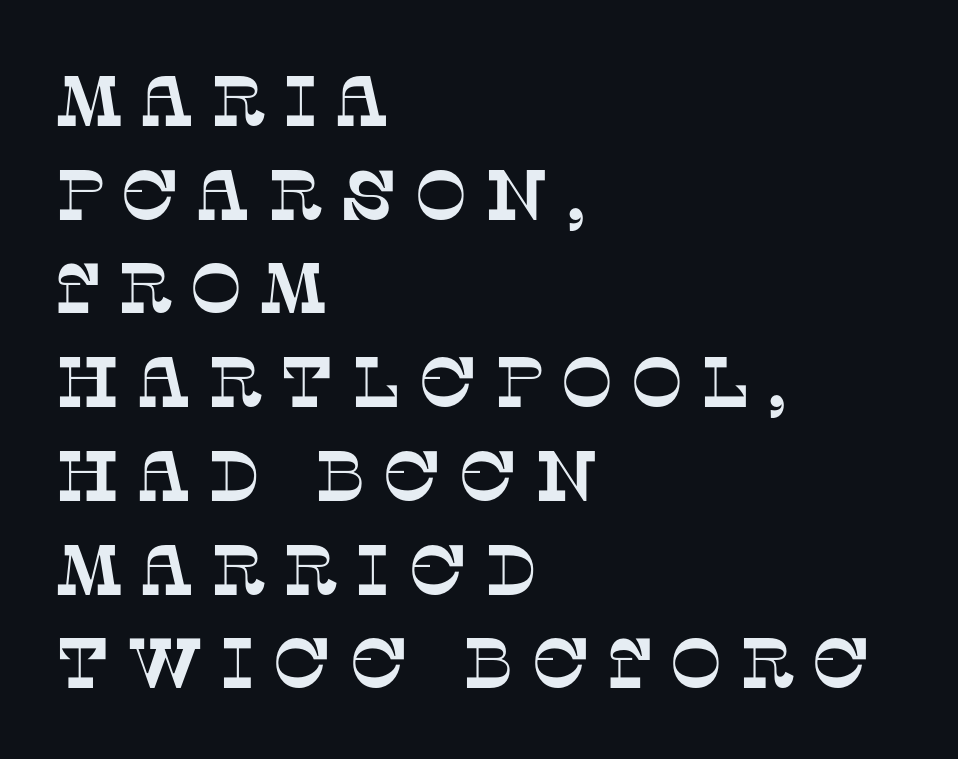
{"serif": "yes", "width": "normal", "stroke_contrast": "low", "x_height": "large", "monospaced": "no", "underline": "no", "align": "left", "line_spacing": "normal", "line_spacing_ratio": 1.32, "letter_spacing": "wide", "letter_spacing_em": 0.23, "glyph_px": 71}
